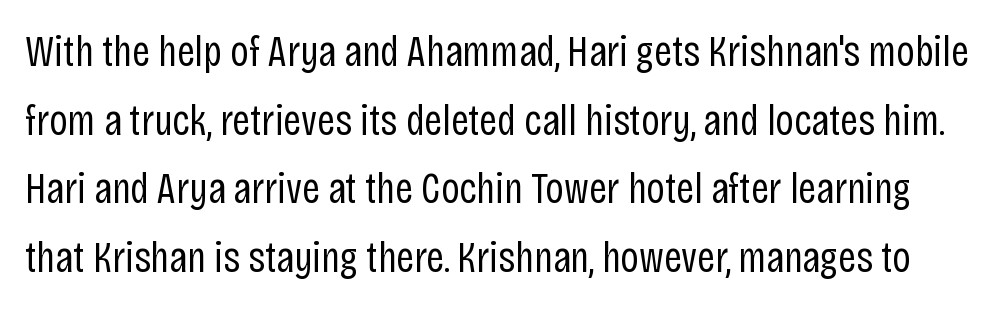
You can tell it's not italic because the verticals are truly vertical. The horizontal fit of the characters is conventional and even. The line-height multiplier appears to be the usual default. The area under the type is left untouched. Spacing verdict: proportional, widths tailored to each character.
